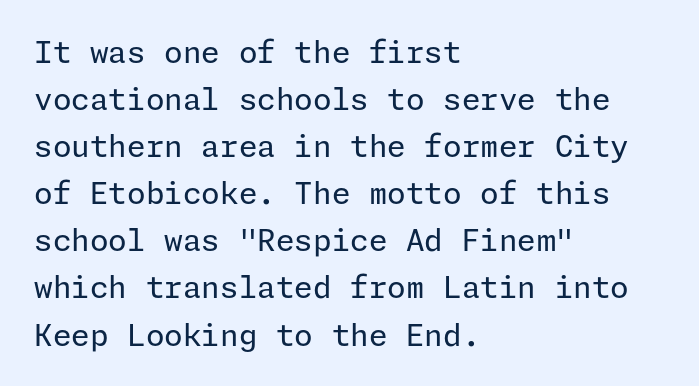
The image shows 30 px regular-weight sans-serif type, upright; set left-aligned, normal line spacing (1.57x), normal letter spacing, not underlined; low stroke contrast and a medium x-height.
